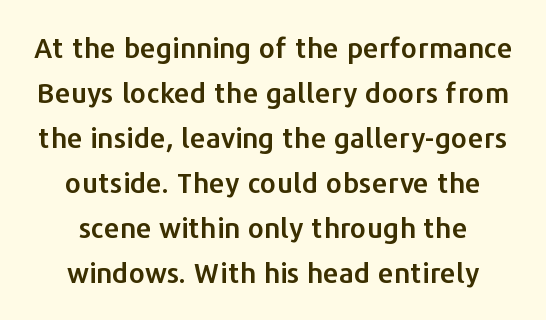
Stroke terminals: plain, sans-serif. No italicization has been applied; the sample stays upright. The lines sit at an ordinary, default distance from one another. The strip under each line holds only bare page. The paragraph shown floats in the horizontal middle.
